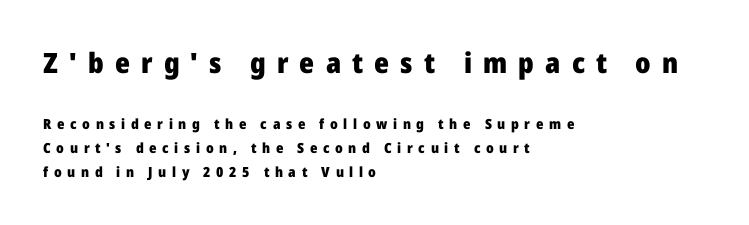
The image shows 28 px heavy sans-serif type, upright; set left-aligned, line spacing 1.72x, unusually wide letter spacing (+0.4 em), not underlined; the first (top) block is 2.0x larger; low stroke contrast and a medium x-height.
